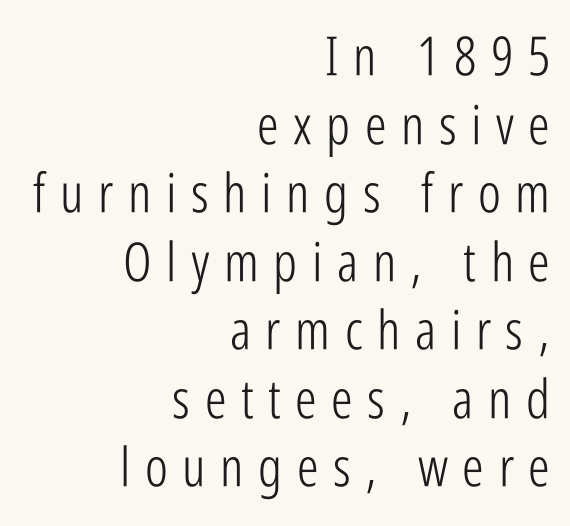
The image shows 54 px light, condensed sans-serif type, upright; set right-aligned, normal line spacing (1.27x), unusually wide letter spacing (+0.27 em), not underlined; low stroke contrast and a medium x-height.
